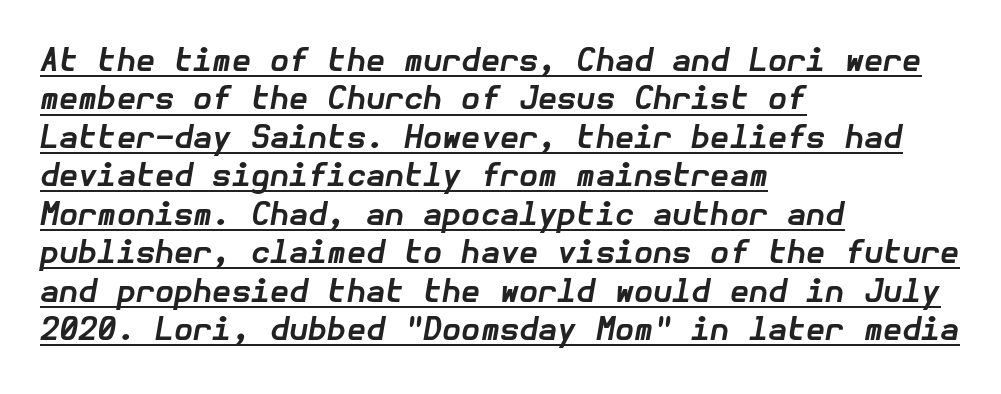
Emphasis-style slanted type is in use. You can see a thin bar hugging the bottom of the glyphs. Short and long lines alike share a common starting point at left. Look at the tracking — it's just the regular setting, nothing added. What weight is shown? A full bold with thick strokes.
